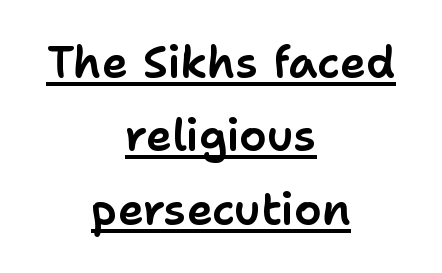
{"serif": "no", "italic": "no", "width": "normal", "stroke_contrast": "low", "x_height": "medium", "monospaced": "no", "underline": "yes", "align": "center", "line_spacing": "normal", "line_spacing_ratio": 1.67, "letter_spacing": "normal", "letter_spacing_em": 0.0, "glyph_px": 44}
